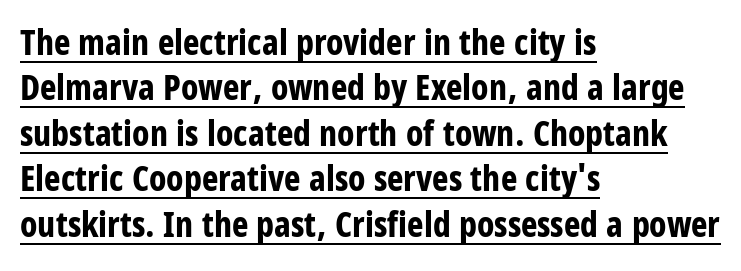
Q: Is the text bold? A: Yes.
Q: Is the text italic (slanted)? A: No, it is upright.
Q: Is the typeface a serif or a sans-serif typeface? A: Sans-serif.
Q: Is the text underlined? A: Yes.
Q: How is the paragraph aligned? A: Left-aligned.
Q: Is the spacing between letters normal or unusually wide? A: Normal.
Q: Is the spacing between lines tight, normal or loose? A: Normal.
Q: Width (condensed, normal, or wide)? A: Condensed.
Q: Stroke contrast? A: Low.
Q: x-height? A: Large.
Q: Monospaced? A: No.
